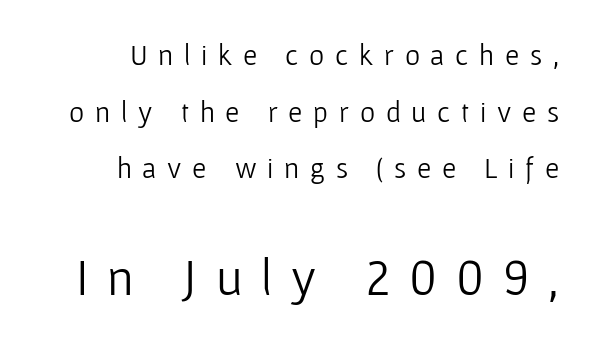
Horizontal bands of white between lines are thick stripes. Larger block? The one below; the one above is distinctly smaller. Rendered with straight, roman letterforms. Note: no serifs on the glyphs. The strokes are not fattened; the text isn't bold.
